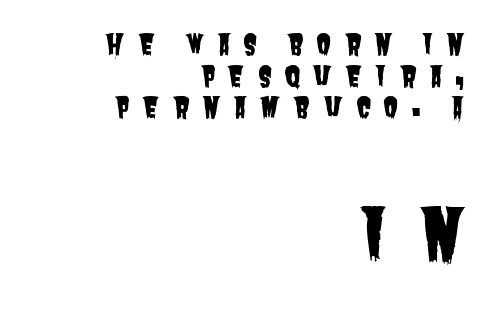
{"serif": "no", "width": "condensed", "stroke_contrast": "low", "x_height": "large", "monospaced": "no", "underline": "no", "align": "right", "line_spacing": "tight", "line_spacing_ratio": 1.13, "letter_spacing": "wide", "letter_spacing_em": 0.45, "larger_block": "second", "size_ratio": 2.5, "glyph_px": 70}
